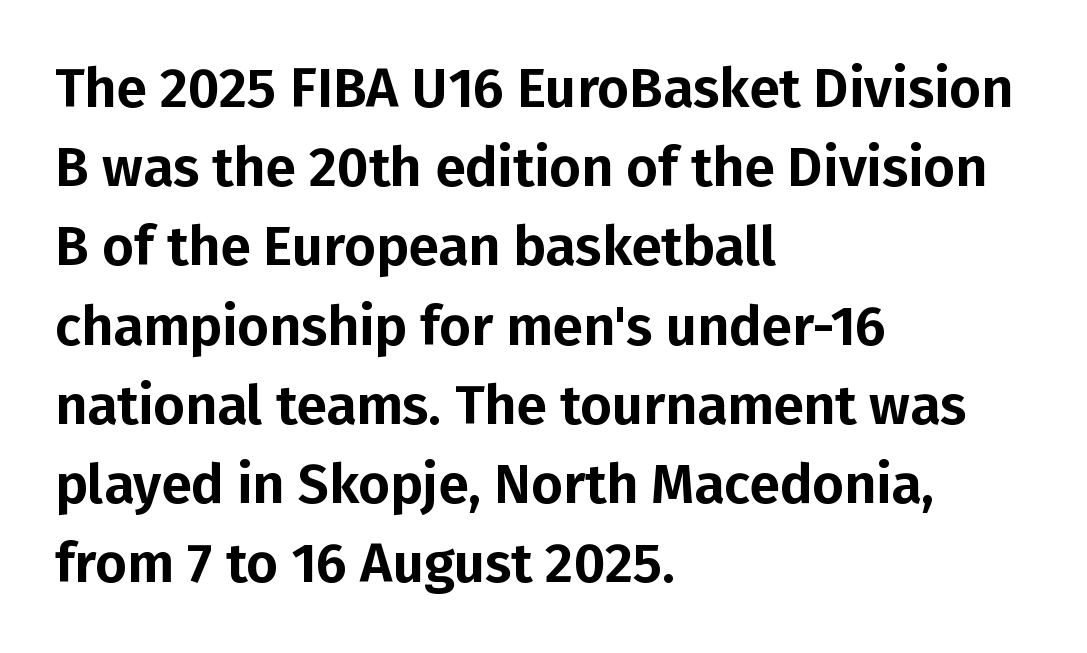
Q: Is the text italic (slanted)? A: No, it is upright.
Q: Is the typeface a serif or a sans-serif typeface? A: Sans-serif.
Q: Is the text underlined? A: No.
Q: How is the paragraph aligned? A: Left-aligned.
Q: Is the spacing between letters normal or unusually wide? A: Normal.
Q: Is the spacing between lines tight, normal or loose? A: Normal.
Q: Width (condensed, normal, or wide)? A: Normal.
Q: Stroke contrast? A: Low.
Q: x-height? A: Medium.
Q: Monospaced? A: No.
